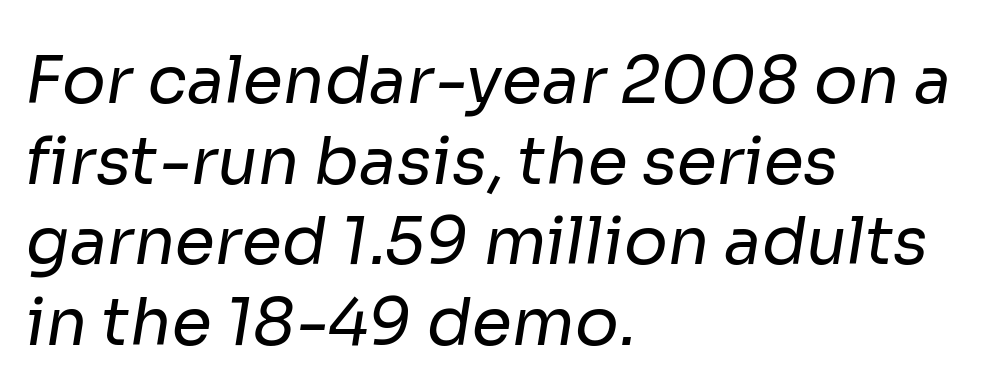
These lines are set flush left with a ragged right edge. The foot of each line stays bare and open. The letters sit at their default tracking, neither squeezed nor spread. Each letter's strokes conclude bluntly, with no projecting serifs. The typeface has the unassuming heft of standard copy or less.
